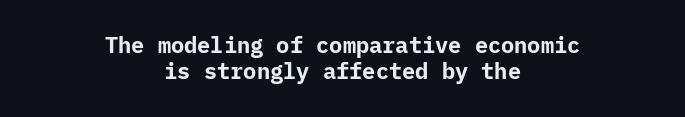
This rendering leaves character spacing at its baseline value. Tall strokes in this sample are plumb rather than angled. What weight is shown? A full bold with thick strokes. The glyphs are unaccompanied by any horizontal stroke below them.
